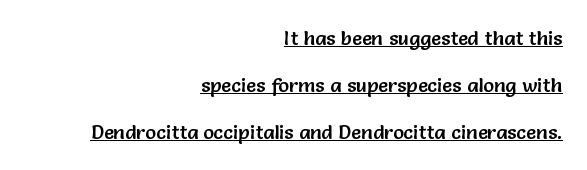
The compositor pushed each line to the right boundary. Is there an underline? Yes — a line sits under the letters. Posture: vertical. Honestly, the letter spacing is just normal — you wouldn't notice it. A typesetter would call this leading open, well beyond the default.
